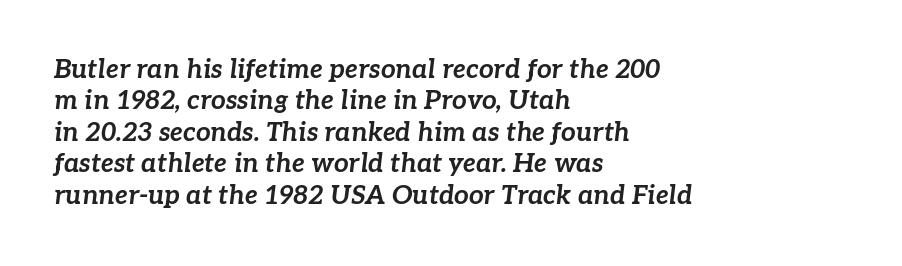
The glyphs look as if they've been sheared to an angle. Emphasis by weight is at full strength: bold. The glyphs are unaccompanied by any horizontal stroke below them. The gaps between neighbouring characters are ordinary and unremarkable. The typesetter chose a ragged-right arrangement here.
